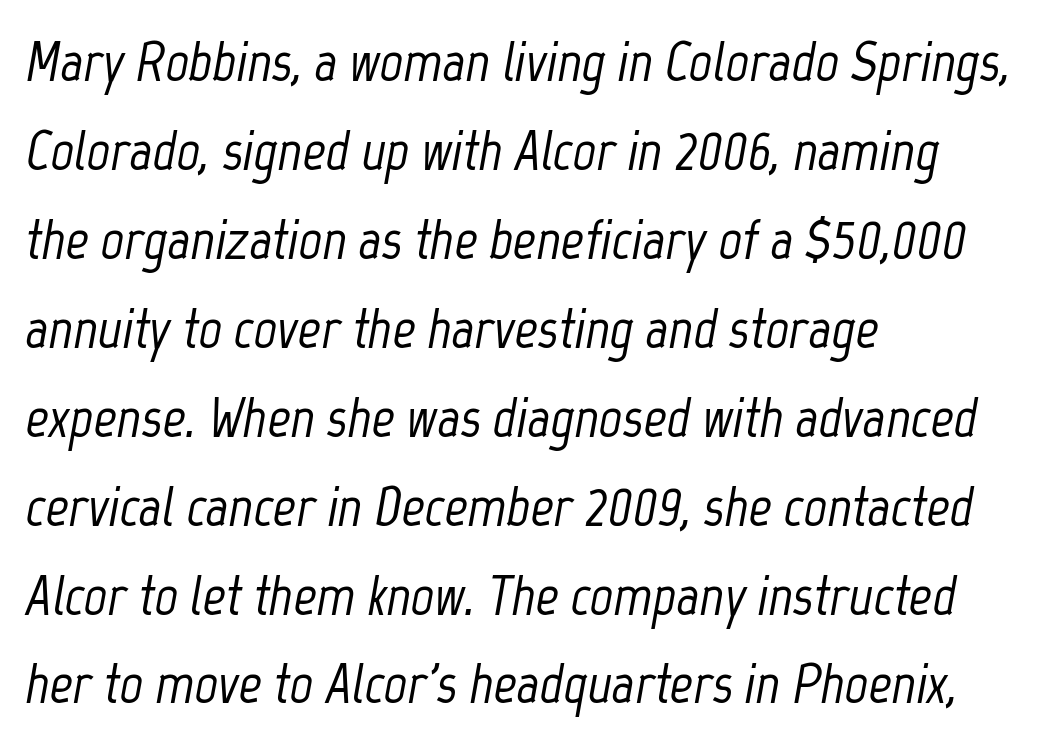
Q: Is the text italic (slanted)? A: Yes, it leans right by about 12 degrees.
Q: Is the text underlined? A: No.
Q: How is the paragraph aligned? A: Left-aligned.
Q: Is the spacing between letters normal or unusually wide? A: Normal.
Q: Is the spacing between lines tight, normal or loose? A: Normal.
Q: Width (condensed, normal, or wide)? A: Condensed.
Q: Stroke contrast? A: Low.
Q: x-height? A: Medium.
Q: Monospaced? A: No.
